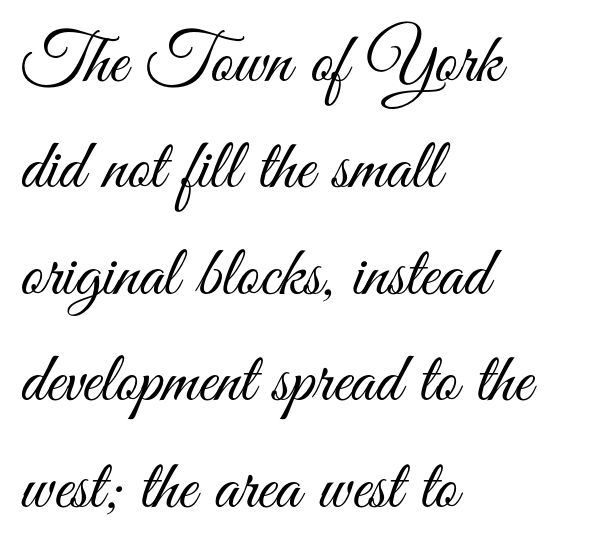
These lines stack with their left ends in a neat column. Nothing unusual about the tracking: characters are spaced as the font intends. Each letter keeps its own natural width here, so spacing adapts to shape. Caption: face not bold, strokes unweighted. Each new line begins a customary step beneath the previous one.
